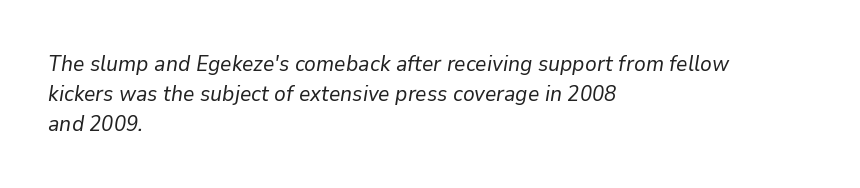
{"italic": "yes", "lean": "right", "slant_degrees": 9, "bold": "no", "underline": "no", "align": "left", "line_spacing": "normal", "line_spacing_ratio": 1.37, "letter_spacing": "normal", "letter_spacing_em": 0.0, "glyph_px": 22}
